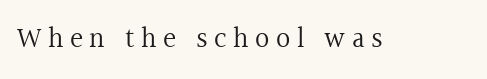
{"serif": "yes", "italic": "no", "bold": "no", "weight": "regular", "width": "normal", "x_height": "medium", "monospaced": "no", "underline": "no", "letter_spacing": "wide", "letter_spacing_em": 0.23, "glyph_px": 28}
